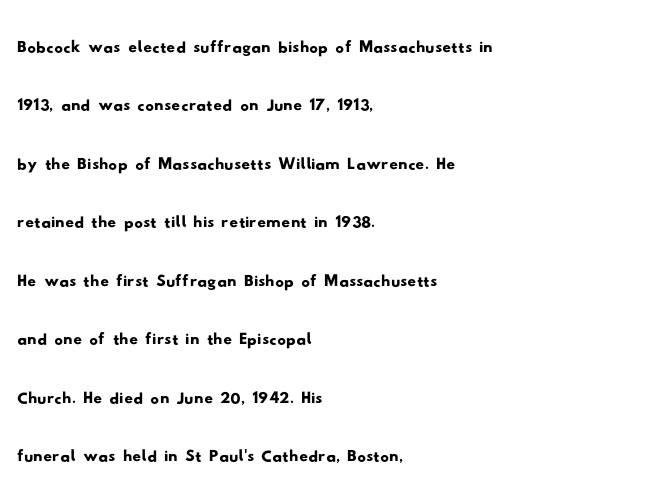
The rendering uses natural spacing where letterforms have individual widths. Nothing sits at the stroke ends, so this counts as sans-serif. Rule under the text: the space is simply empty. Students, observe: this is what conventionally led text looks like. Letter spacing: default.
